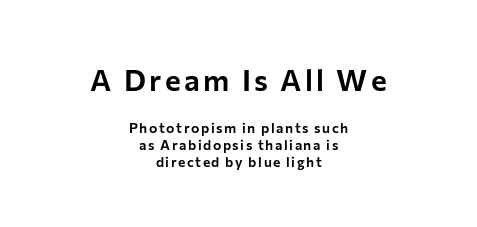
The image shows 30 px sans-serif type, upright; set centered, line spacing 1.22x, not underlined; the first (top) block is 2.14x larger; low stroke contrast and a medium x-height.
